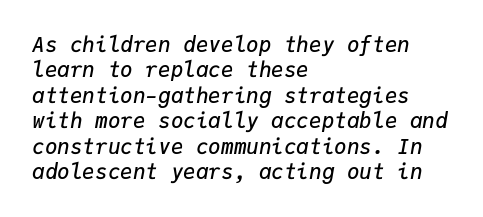
{"italic": "yes", "lean": "right", "slant_degrees": 9, "bold": "semi", "underline": "no", "align": "left", "line_spacing_ratio": 1.21, "letter_spacing": "normal", "letter_spacing_em": 0.0, "glyph_px": 21}
